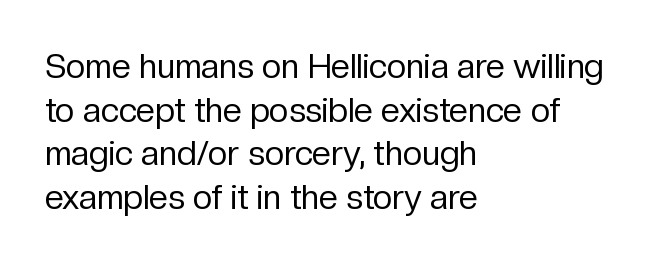
{"serif": "no", "italic": "no", "bold": "no", "weight": "regular", "width": "normal", "stroke_contrast": "low", "x_height": "medium", "monospaced": "no", "underline": "no", "align": "left", "line_spacing": "normal", "line_spacing_ratio": 1.28, "letter_spacing": "normal", "letter_spacing_em": 0.0, "glyph_px": 34}
